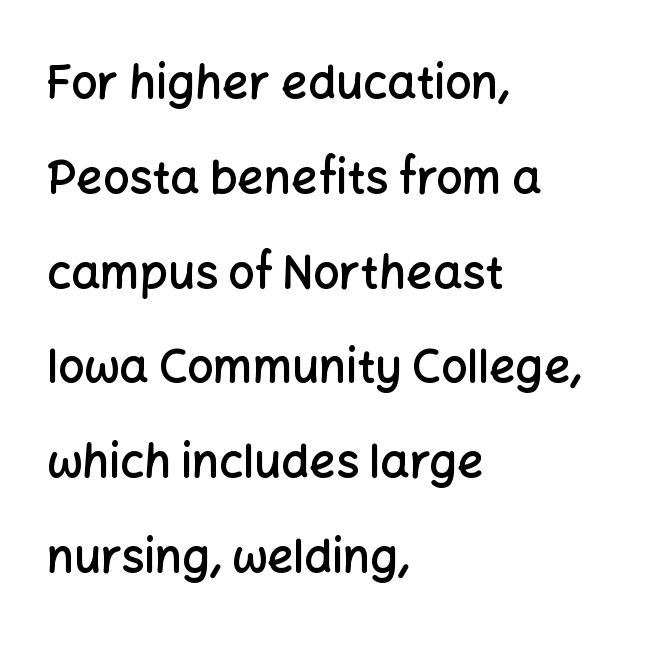
The image shows 46 px semibold sans-serif type, upright; set left-aligned, loose line spacing (2.06x), normal letter spacing, not underlined; low stroke contrast and a medium x-height.
